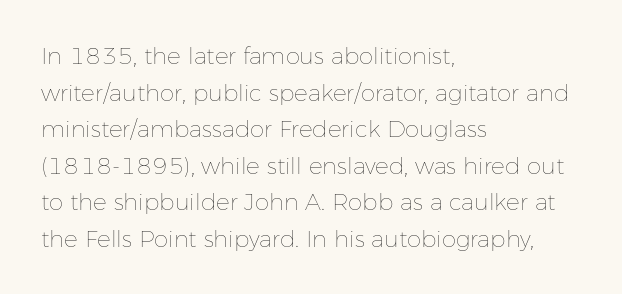
The image shows 23 px text type, upright; set left-aligned, normal line spacing (1.59x), normal letter spacing, not underlined.
